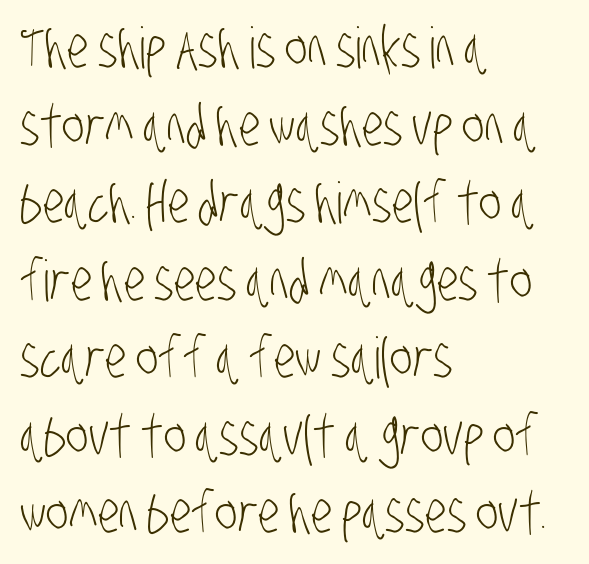
The image shows 57 px light, condensed sans-serif type; set left-aligned, normal line spacing (1.36x), normal letter spacing, not underlined; low stroke contrast and a large x-height.
